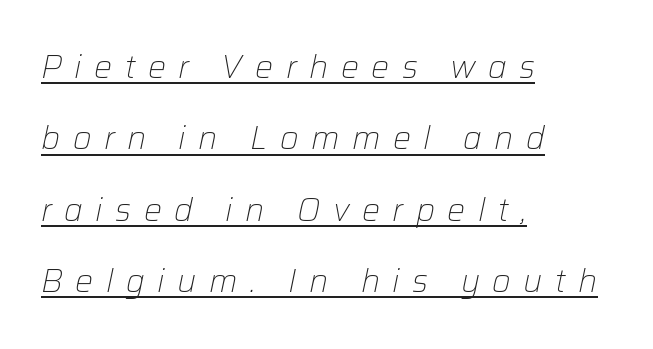
{"italic": "yes", "lean": "right", "slant_degrees": 12, "bold": "no", "weight": "light", "width": "normal", "stroke_contrast": "low", "x_height": "medium", "monospaced": "no", "underline": "yes", "align": "left", "line_spacing": "loose", "line_spacing_ratio": 2.23, "letter_spacing": "wide", "letter_spacing_em": 0.39, "glyph_px": 32}
